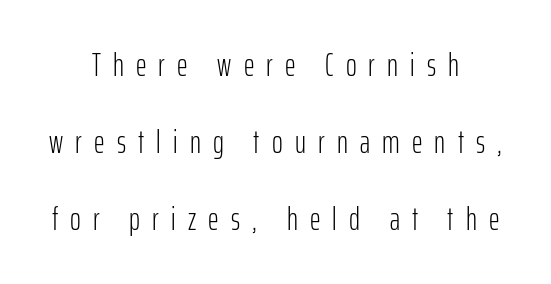
The type sits square on the baseline with zero lean. Think of a printed novel: that variable character pitch is what you see here. Each line is balanced around a shared central axis. Summary of weight: not heavy and not bold. Underlining? Definitely not there. What stands out about the letter spacing? Its width — letters are far apart.
